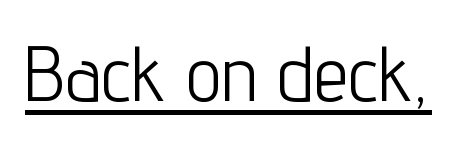
{"serif": "no", "italic": "no", "bold": "no", "weight": "light", "width": "condensed", "stroke_contrast": "low", "x_height": "medium", "monospaced": "no", "underline": "yes", "letter_spacing": "normal", "letter_spacing_em": 0.0, "glyph_px": 78}
